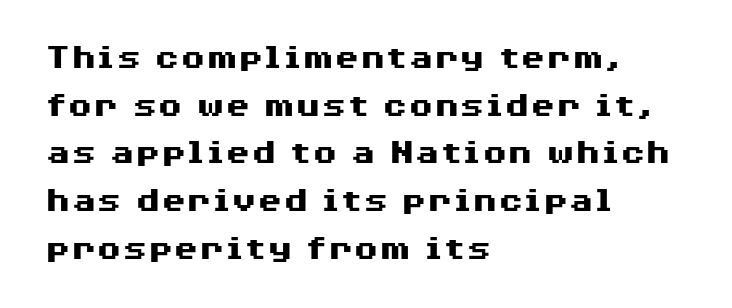
Here the designer chose a conventional face with non-uniform glyph widths. A full-strength bold gives these letters their thick strokes. A classic flush-left, rag-right setting is used for this passage. This rendering employs a face without finishing strokes, i.e., a sans-serif.
